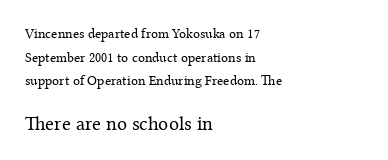
The lines sit at an ordinary, default distance from one another. Rendered with straight, roman letterforms. Any mark beneath the type? The region is blank. The rendering keeps characters at their native spacing.
